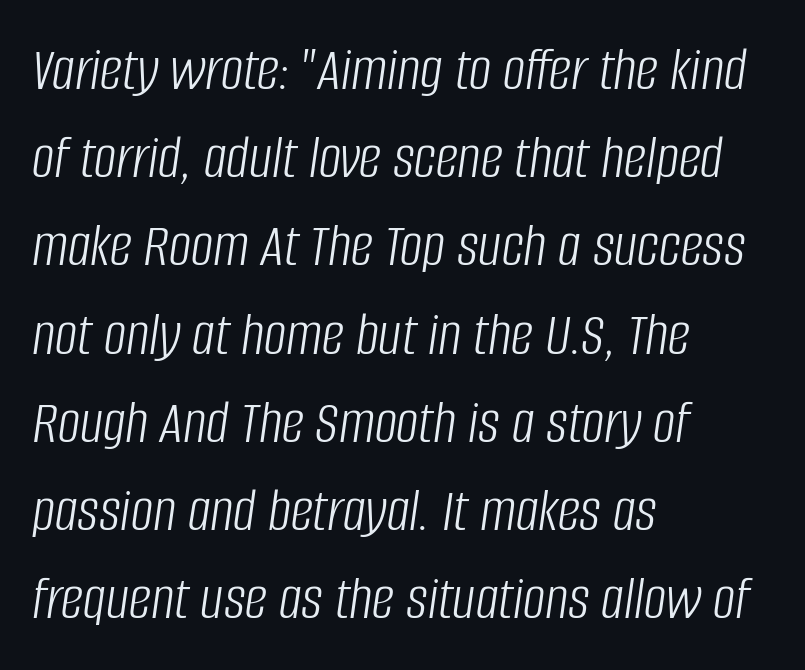
{"italic": "yes", "lean": "right", "slant_degrees": 8, "bold": "no", "weight": "light", "width": "condensed", "stroke_contrast": "low", "x_height": "large", "monospaced": "no", "underline": "no", "align": "left", "line_spacing": "normal", "line_spacing_ratio": 1.4, "letter_spacing": "normal", "letter_spacing_em": 0.0, "glyph_px": 63}
